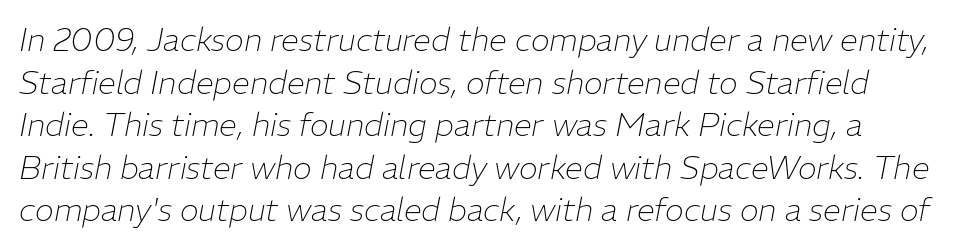
Stroke mass is kept to a normal reading level or below. Is the letter spacing exaggerated? No — it looks like the ordinary default. Students, observe: this is what conventionally led text looks like. Here the designer chose a conventional face with non-uniform glyph widths. The area under the type is left untouched. Notice how the stems are inclined rather than vertical — that's the hallmark of italics.
